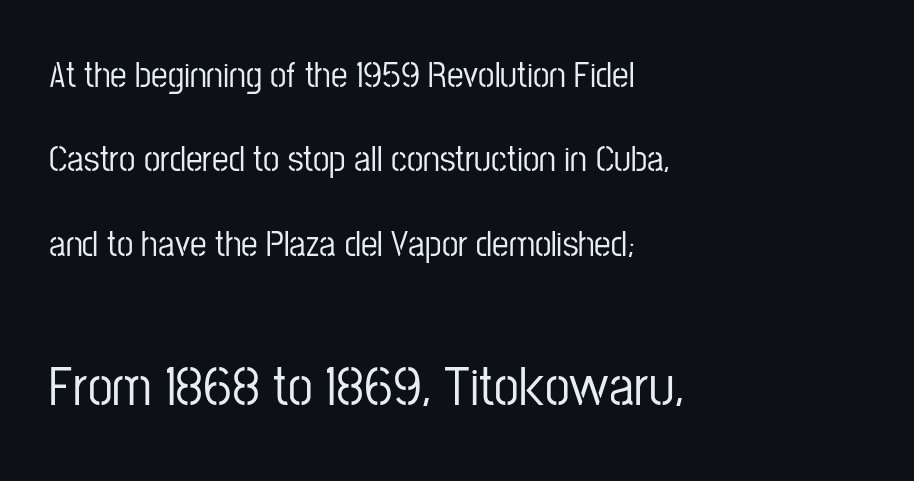
Note the varied advance widths — an 'i' is clearly narrower than an 'm'. Descender tails drop into unmarked territory. Compared with a centered layout, this one pins lines to the left instead. The composition opens small and finishes big. No feet cap the strokes, marking this as sans-serif type. Italic: no, the glyphs are upright roman.
